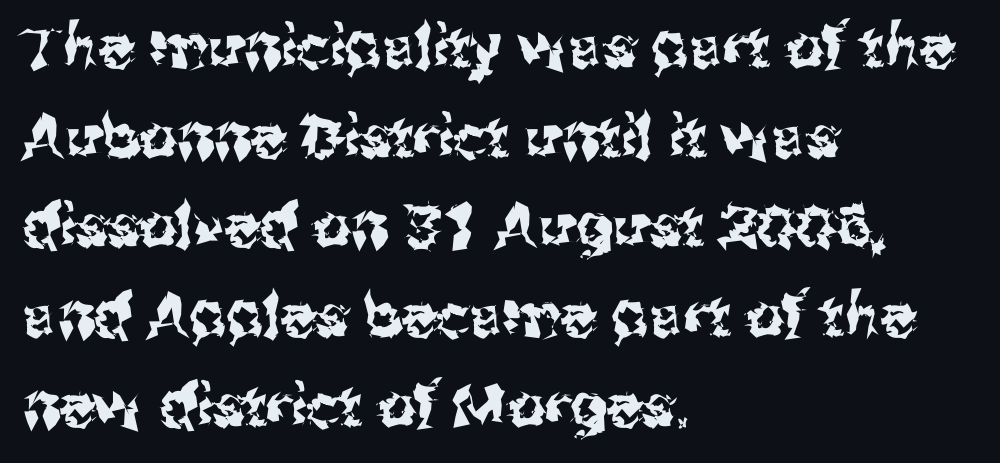
{"serif": "no", "italic": "no", "width": "normal", "stroke_contrast": "medium", "x_height": "medium", "monospaced": "no", "underline": "no", "align": "left", "line_spacing": "normal", "line_spacing_ratio": 1.52, "letter_spacing": "normal", "letter_spacing_em": 0.0, "glyph_px": 59}
